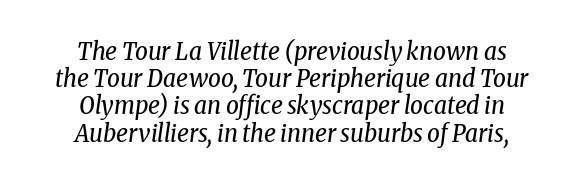
The image shows 25 px text type, italic (leaning right); set centered, tight line spacing (1.09x), normal letter spacing, not underlined.
